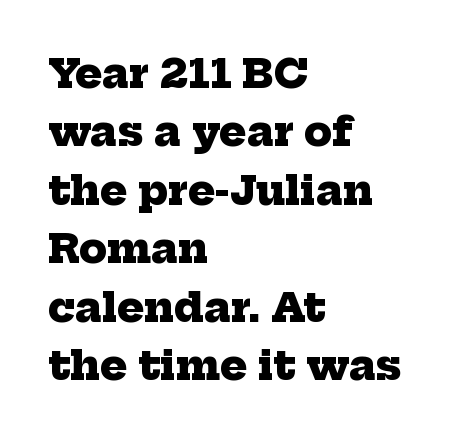
{"serif": "yes", "bold": "yes", "weight": "heavy", "width": "normal", "stroke_contrast": "low", "x_height": "medium", "monospaced": "no", "underline": "no", "align": "left", "line_spacing": "normal", "line_spacing_ratio": 1.46, "letter_spacing": "normal", "letter_spacing_em": 0.0, "glyph_px": 40}
